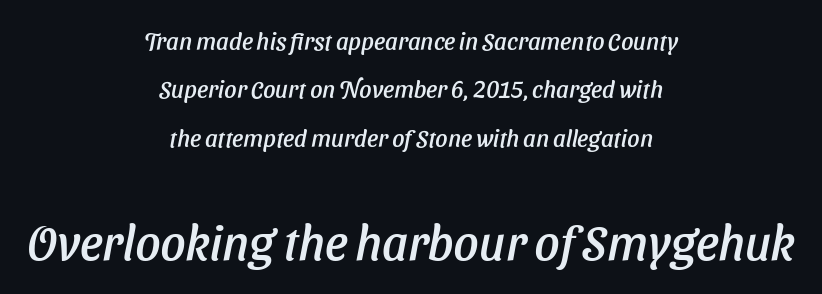
Q: Is the text italic (slanted)? A: Yes, it leans right by about 11 degrees.
Q: Is the text underlined? A: No.
Q: How is the paragraph aligned? A: Centered.
Q: Is the spacing between letters normal or unusually wide? A: Normal.
Q: Is the spacing between lines tight, normal or loose? A: Loose.
Q: Which block of text is set in a larger size, the first (top) or the second (bottom)? A: The second (bottom) one.
Q: Width (condensed, normal, or wide)? A: Normal.
Q: Stroke contrast? A: Low.
Q: x-height? A: Medium.
Q: Monospaced? A: No.
